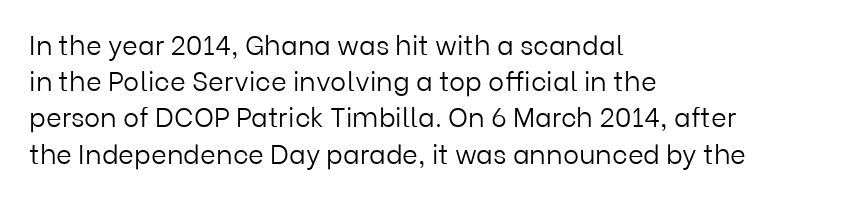
The strokes carry an ordinary text weight at most. Teacher's note: observe the even left margin — that is flush-left alignment. The lines sit at an ordinary, default distance from one another. Does extra space separate the letters? No, they use regular spacing. Posture: vertical. The specimen omits any rule beneath the text block's lines.
